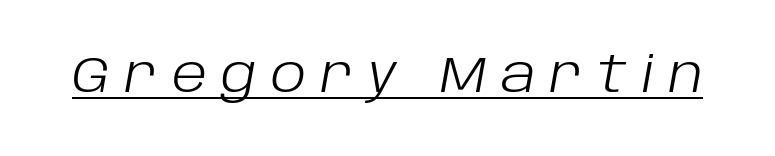
Q: Is the text bold? A: No.
Q: Is the text italic (slanted)? A: Yes, it leans right by about 10 degrees.
Q: Is the text underlined? A: Yes.
Q: Is the spacing between letters normal or unusually wide? A: Unusually wide.
Q: Width (condensed, normal, or wide)? A: Normal.
Q: Stroke contrast? A: Low.
Q: x-height? A: Large.
Q: Monospaced? A: No.
